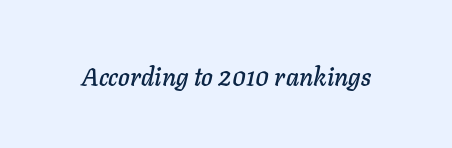
The image shows 25 px text type, italic (leaning right); set normal letter spacing, not underlined.
